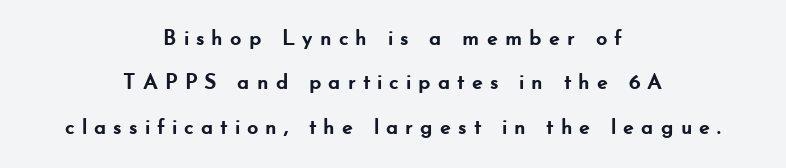
Q: Is the text bold? A: Yes.
Q: Is the text italic (slanted)? A: No, it is upright.
Q: Is the text underlined? A: No.
Q: How is the paragraph aligned? A: Centered.
Q: Is the spacing between letters normal or unusually wide? A: Unusually wide.
Q: Is the spacing between lines tight, normal or loose? A: Loose.
